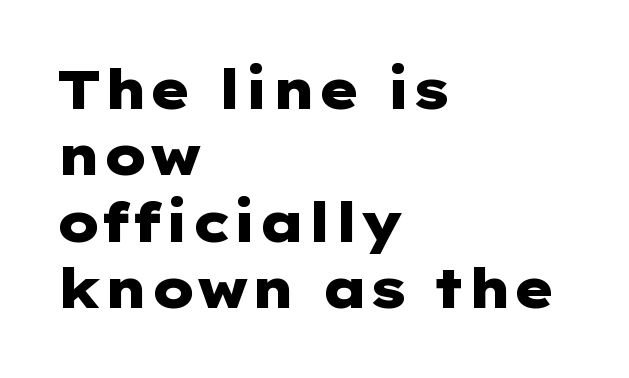
Q: Is the text bold? A: Yes.
Q: Is the text italic (slanted)? A: No, it is upright.
Q: Is the typeface a serif or a sans-serif typeface? A: Sans-serif.
Q: Is the text underlined? A: No.
Q: How is the paragraph aligned? A: Left-aligned.
Q: Is the spacing between letters normal or unusually wide? A: Normal.
Q: Width (condensed, normal, or wide)? A: Wide.
Q: Stroke contrast? A: Low.
Q: x-height? A: Medium.
